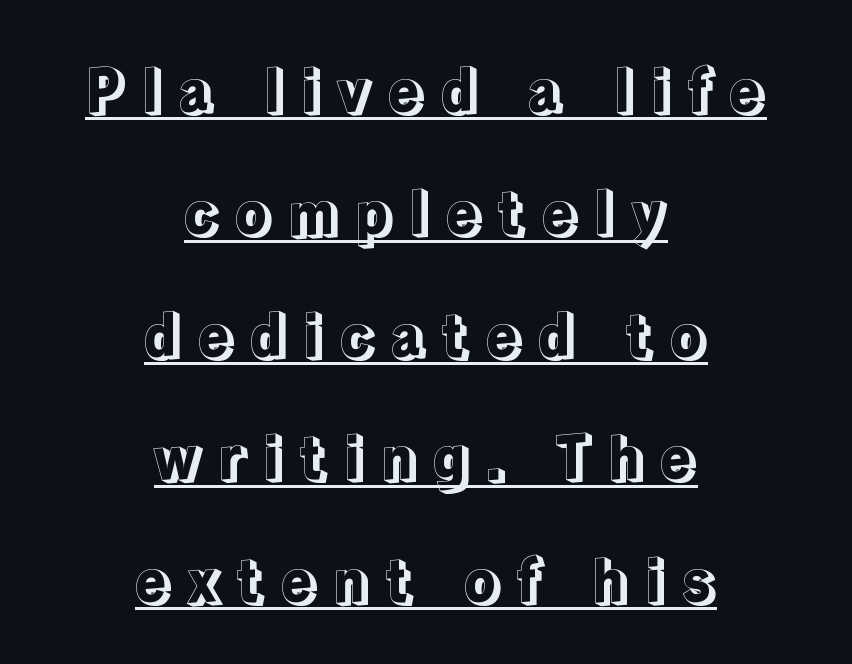
{"italic": "no", "width": "normal", "x_height": "medium", "monospaced": "no", "underline": "yes", "align": "center", "line_spacing": "loose", "line_spacing_ratio": 2.04, "letter_spacing": "wide", "letter_spacing_em": 0.25, "glyph_px": 60}
